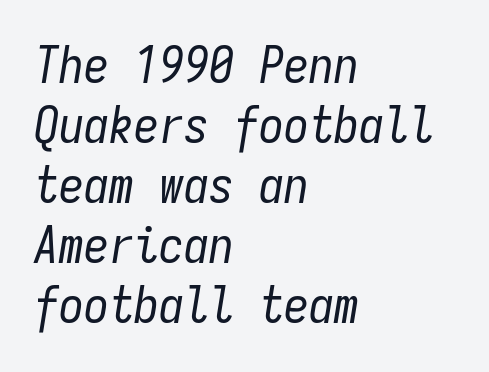
The image shows 50 px regular-weight, condensed type, italic (leaning right), monospaced; set left-aligned, line spacing 1.2x, normal letter spacing, not underlined; low stroke contrast and a medium x-height.
